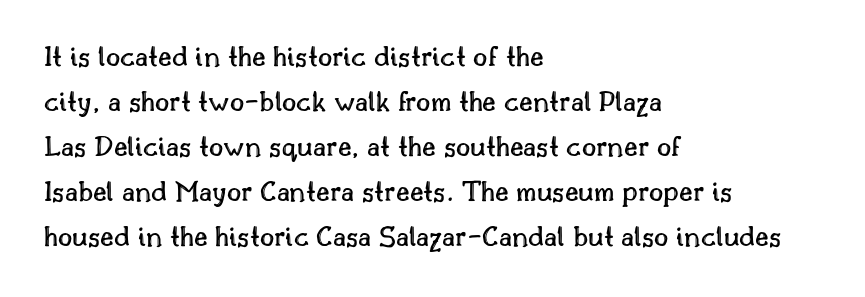
{"italic": "no", "width": "normal", "x_height": "small", "monospaced": "no", "underline": "no", "align": "left", "line_spacing": "normal", "line_spacing_ratio": 1.45, "letter_spacing": "normal", "letter_spacing_em": 0.0, "glyph_px": 31}
